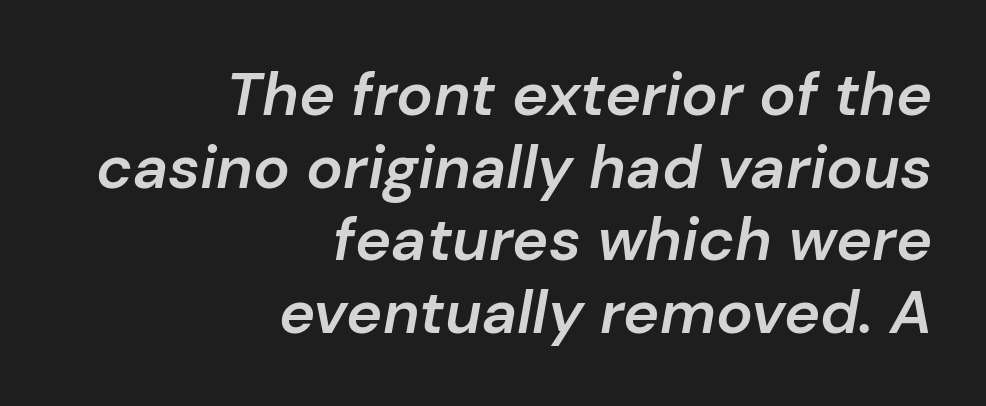
{"italic": "yes", "lean": "right", "slant_degrees": 10, "bold": "semi", "weight": "semibold", "width": "normal", "stroke_contrast": "low", "x_height": "medium", "monospaced": "no", "underline": "no", "align": "right", "line_spacing_ratio": 1.19, "letter_spacing": "normal", "letter_spacing_em": 0.0, "glyph_px": 61}
